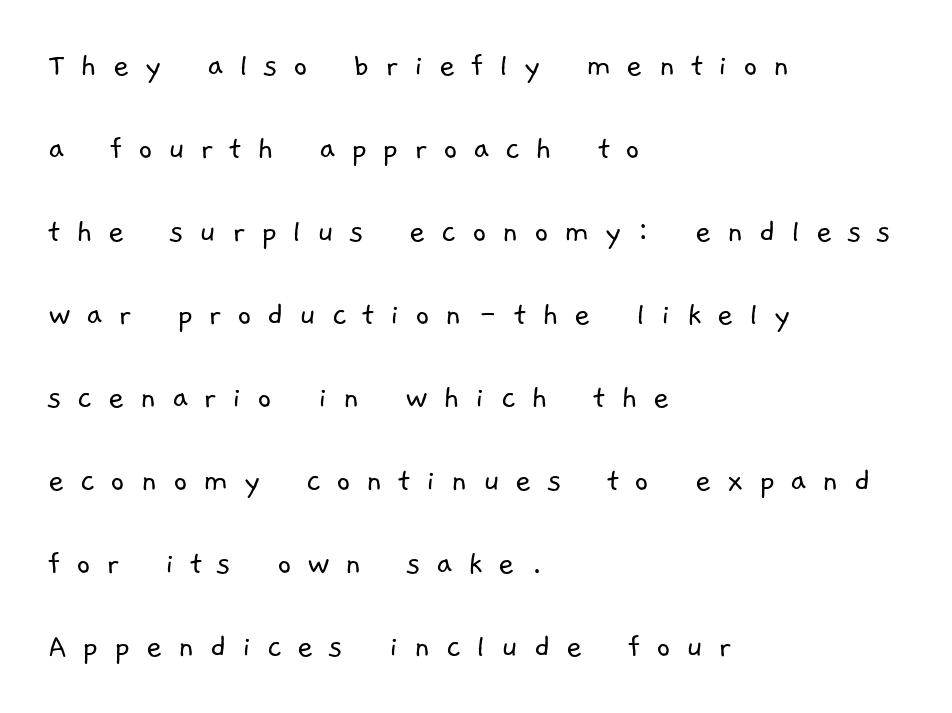
{"serif": "no", "bold": "no", "weight": "light", "width": "normal", "stroke_contrast": "low", "x_height": "medium", "monospaced": "no", "underline": "no", "align": "left", "line_spacing": "loose", "line_spacing_ratio": 2.37, "letter_spacing": "wide", "letter_spacing_em": 0.44, "glyph_px": 35}
